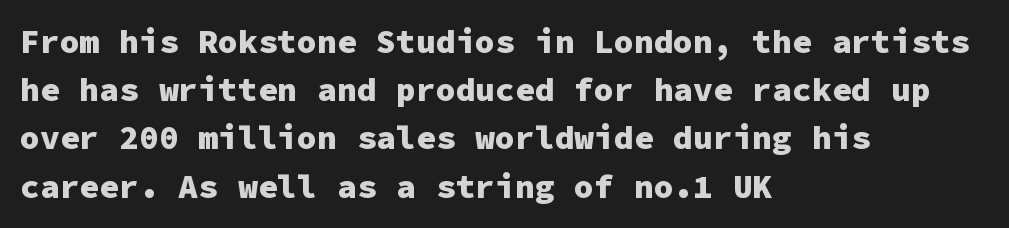
In terms of posture, this sample is upright. Leading: standard. The face used here is monospaced, like something from a code editor. Heavy, bold letterforms. A sans-serif font was chosen for this passage. Tracking value appears to be zero — textbook default spacing.
